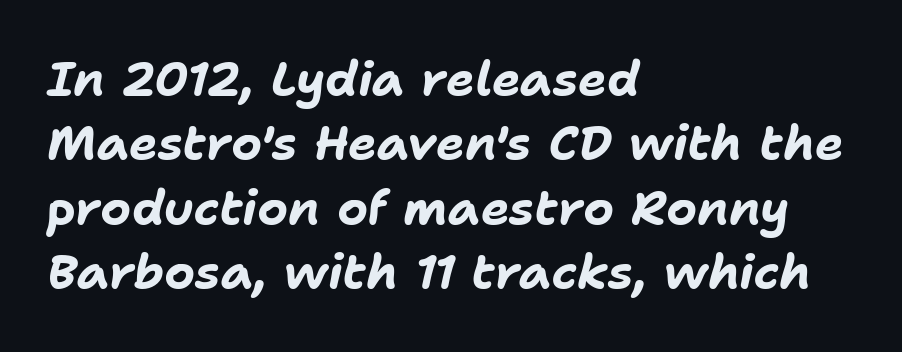
{"italic": "yes", "lean": "right", "slant_degrees": 11, "bold": "yes", "weight": "bold", "width": "normal", "stroke_contrast": "low", "x_height": "medium", "monospaced": "no", "underline": "no", "align": "left", "line_spacing": "normal", "line_spacing_ratio": 1.34, "letter_spacing": "normal", "letter_spacing_em": 0.0, "glyph_px": 48}
